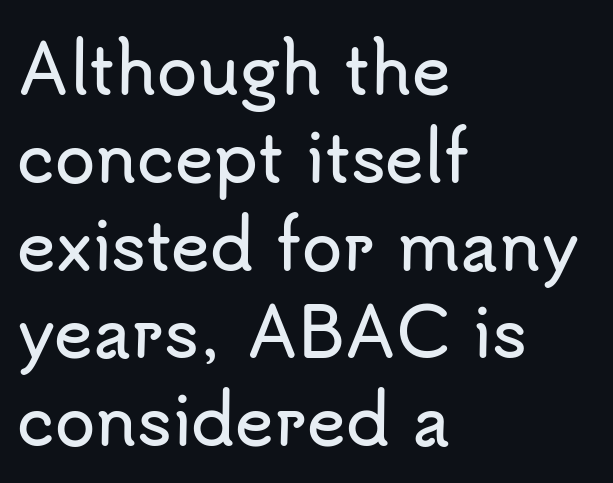
The typography opts for an upright posture over an oblique one. How would I describe the line gaps? Plain and ordinary. If you drew a ruler down the left edge, every line would touch it. The letters advance in unequal steps, a hallmark of proportional type. Observe the ordinary spacing: letters are neighbours, not strangers. Underline: absent.
